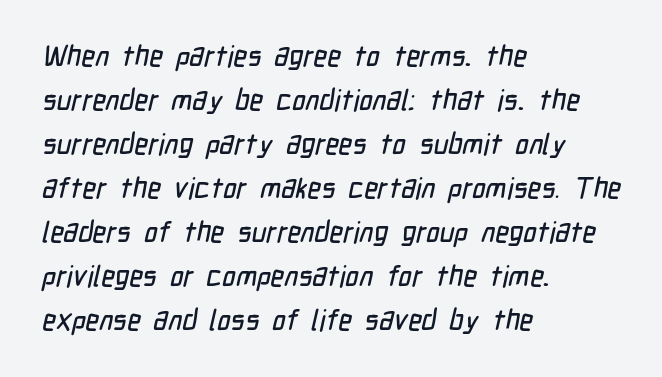
{"serif": "no", "width": "condensed", "stroke_contrast": "low", "x_height": "medium", "monospaced": "no", "underline": "no", "align": "left", "line_spacing": "normal", "line_spacing_ratio": 1.52, "letter_spacing": "normal", "letter_spacing_em": 0.0, "glyph_px": 29}
